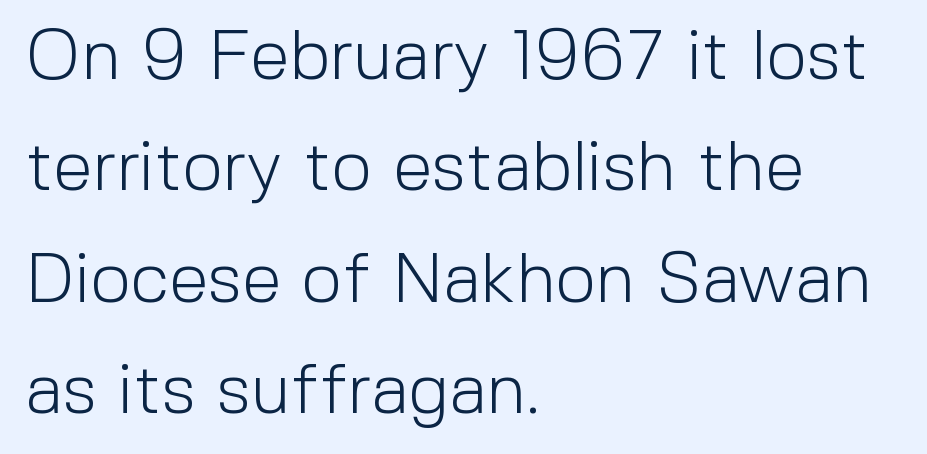
Q: Is the text bold? A: No.
Q: Is the text italic (slanted)? A: No, it is upright.
Q: Is the typeface a serif or a sans-serif typeface? A: Sans-serif.
Q: Is the text underlined? A: No.
Q: How is the paragraph aligned? A: Left-aligned.
Q: Is the spacing between letters normal or unusually wide? A: Normal.
Q: Is the spacing between lines tight, normal or loose? A: Normal.
Q: Width (condensed, normal, or wide)? A: Normal.
Q: x-height? A: Medium.
Q: Monospaced? A: No.
